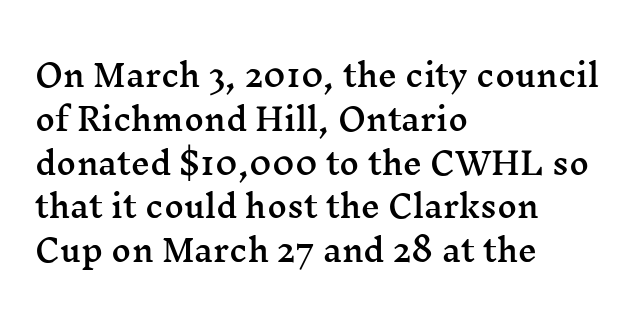
Q: Is the text italic (slanted)? A: No, it is upright.
Q: Is the typeface a serif or a sans-serif typeface? A: Serif.
Q: Is the text underlined? A: No.
Q: How is the paragraph aligned? A: Left-aligned.
Q: Is the spacing between letters normal or unusually wide? A: Normal.
Q: Is the spacing between lines tight, normal or loose? A: Normal.
Q: Width (condensed, normal, or wide)? A: Wide.
Q: Stroke contrast? A: Medium.
Q: x-height? A: Medium.
Q: Monospaced? A: No.
